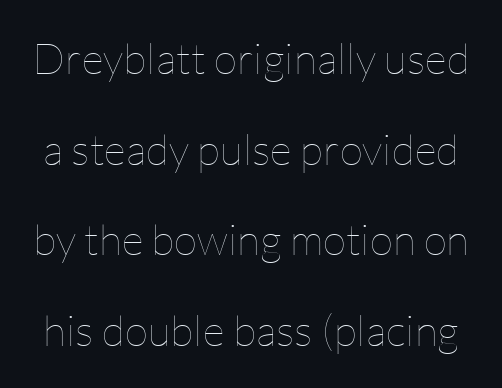
{"italic": "no", "bold": "no", "weight": "thin", "width": "normal", "stroke_contrast": "low", "x_height": "medium", "monospaced": "no", "underline": "no", "line_spacing": "loose", "line_spacing_ratio": 2.11, "letter_spacing": "normal", "letter_spacing_em": 0.0, "glyph_px": 43}
